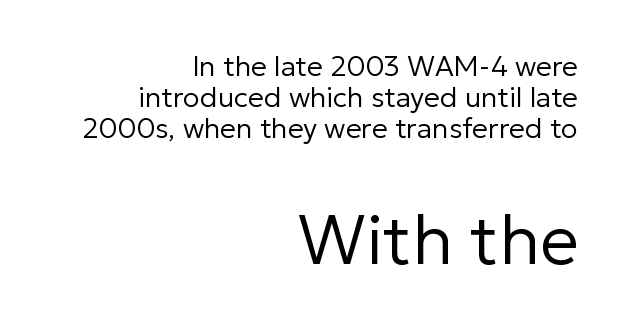
{"serif": "no", "italic": "no", "bold": "no", "weight": "regular", "width": "normal", "stroke_contrast": "low", "x_height": "medium", "monospaced": "no", "underline": "no", "align": "right", "line_spacing": "tight", "line_spacing_ratio": 1.1, "letter_spacing": "normal", "letter_spacing_em": 0.0, "larger_block": "second", "size_ratio": 2.46, "glyph_px": 69}
